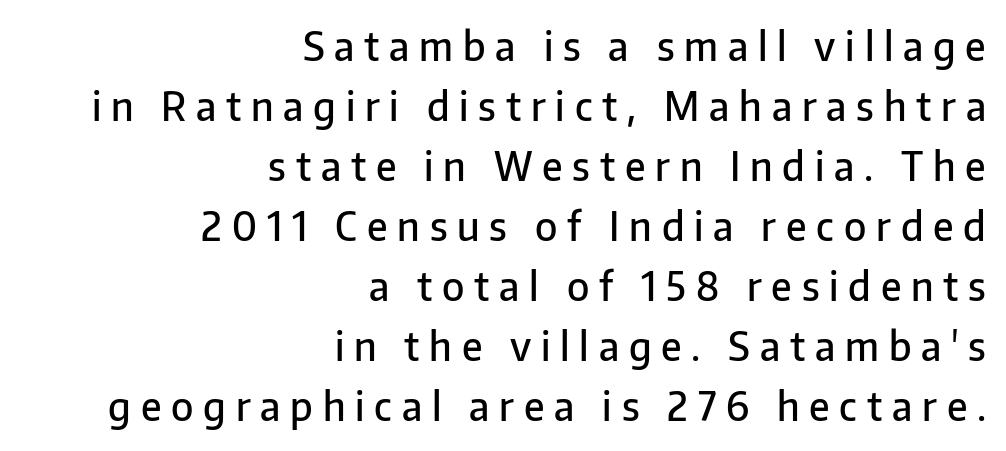
Semibold letterforms, between regular and bold. This is roman type, the default non-slanted kind. Tracking value appears strongly positive — letters spread wide. Is there much room between lines? A standard amount, neither cramped nor airy.
